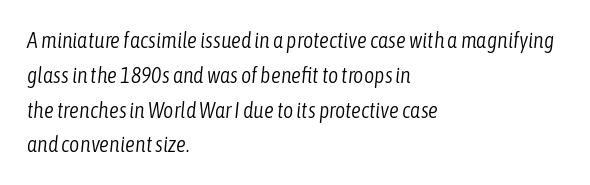
The image shows 22 px text type, italic (leaning right); set left-aligned, normal line spacing (1.58x), normal letter spacing, not underlined.
